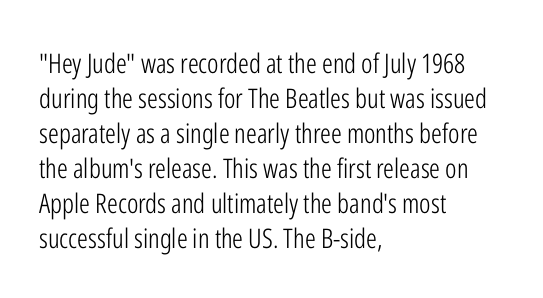
{"italic": "no", "bold": "no", "underline": "no", "align": "left", "line_spacing": "normal", "line_spacing_ratio": 1.3, "letter_spacing": "normal", "letter_spacing_em": 0.0, "glyph_px": 27}
